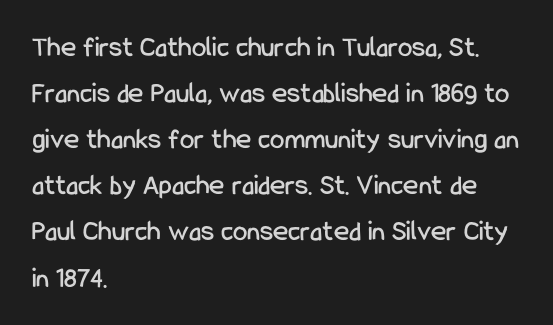
{"serif": "no", "italic": "no", "width": "condensed", "stroke_contrast": "low", "x_height": "medium", "monospaced": "no", "underline": "no", "align": "left", "line_spacing": "normal", "line_spacing_ratio": 1.59, "letter_spacing": "normal", "letter_spacing_em": 0.0, "glyph_px": 29}
